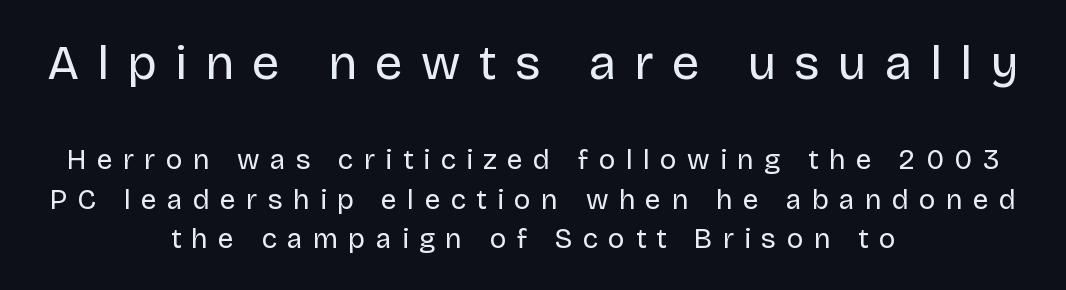
The string is rendered with underlining switched off. A sans-serif font was chosen for this passage. The typesetting does not lean heavy: it is not bold. Is there any slant? The stems are plumb. The compositor balanced each line on the midline. Character widths vary here, with narrow letters taking less room than wide ones.
